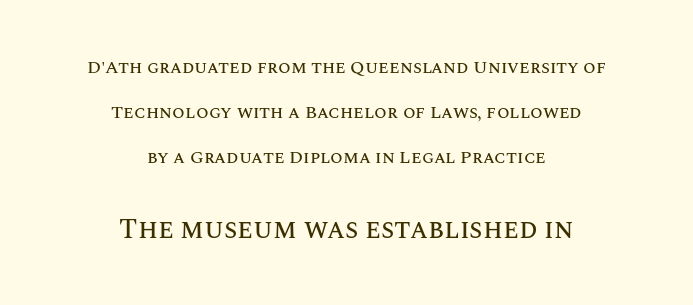
{"italic": "no", "underline": "no", "align": "center", "line_spacing": "loose", "line_spacing_ratio": 2.49, "letter_spacing": "normal", "letter_spacing_em": 0.0, "larger_block": "second", "size_ratio": 1.5, "glyph_px": 27}
